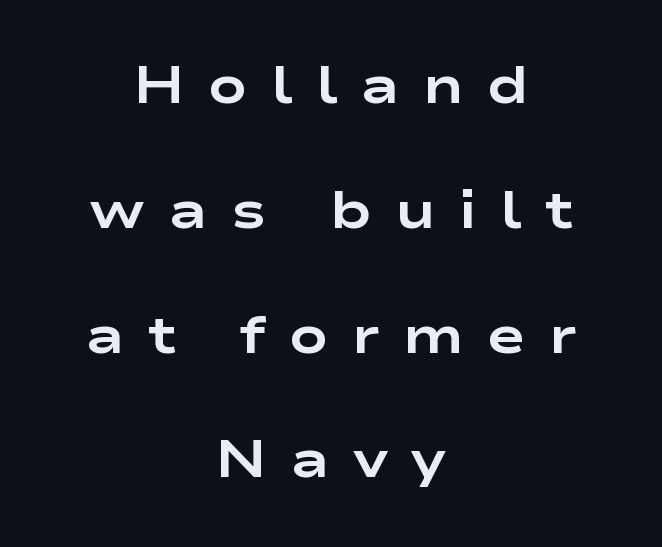
Q: Is the text bold? A: Yes.
Q: Is the text italic (slanted)? A: No, it is upright.
Q: Is the typeface a serif or a sans-serif typeface? A: Sans-serif.
Q: Is the text underlined? A: No.
Q: How is the paragraph aligned? A: Centered.
Q: Is the spacing between letters normal or unusually wide? A: Unusually wide.
Q: Is the spacing between lines tight, normal or loose? A: Loose.
Q: Width (condensed, normal, or wide)? A: Wide.
Q: Stroke contrast? A: Low.
Q: x-height? A: Medium.
Q: Monospaced? A: No.
